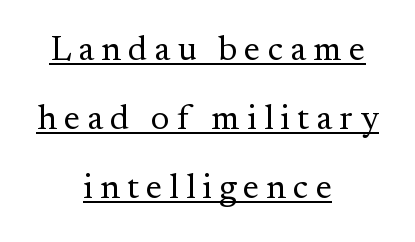
{"serif": "yes", "italic": "no", "bold": "no", "weight": "regular", "width": "normal", "stroke_contrast": "medium", "x_height": "small", "monospaced": "no", "underline": "yes", "align": "center", "line_spacing": "loose", "line_spacing_ratio": 1.97, "letter_spacing": "wide", "letter_spacing_em": 0.2, "glyph_px": 35}
